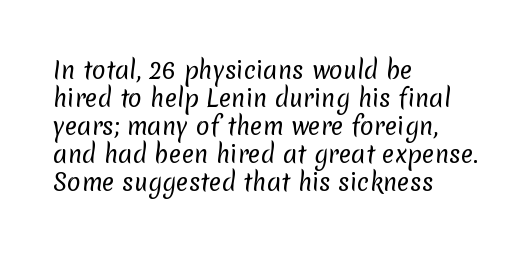
Line starts are locked; line ends wander. Students, note that the glyphs here touch the page at normal intervals. Just letters on the line, the space beneath them empty. Is the type heavy? It reads as light-to-regular instead.
